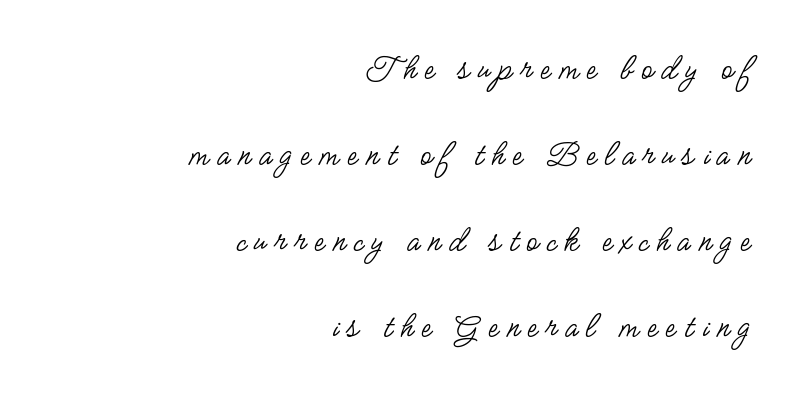
{"serif": "no", "bold": "no", "weight": "regular", "width": "condensed", "stroke_contrast": "low", "x_height": "small", "monospaced": "no", "underline": "no", "align": "right", "line_spacing": "loose", "line_spacing_ratio": 2.39, "letter_spacing": "wide", "letter_spacing_em": 0.23, "glyph_px": 36}
